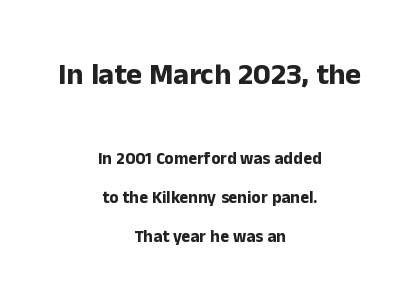
Q: Is the text bold? A: Yes.
Q: Is the text italic (slanted)? A: No, it is upright.
Q: Is the typeface a serif or a sans-serif typeface? A: Sans-serif.
Q: Is the text underlined? A: No.
Q: How is the paragraph aligned? A: Centered.
Q: Is the spacing between letters normal or unusually wide? A: Normal.
Q: Is the spacing between lines tight, normal or loose? A: Loose.
Q: Which block of text is set in a larger size, the first (top) or the second (bottom)? A: The first (top) one.
Q: Width (condensed, normal, or wide)? A: Normal.
Q: Stroke contrast? A: Low.
Q: x-height? A: Medium.
Q: Monospaced? A: No.
